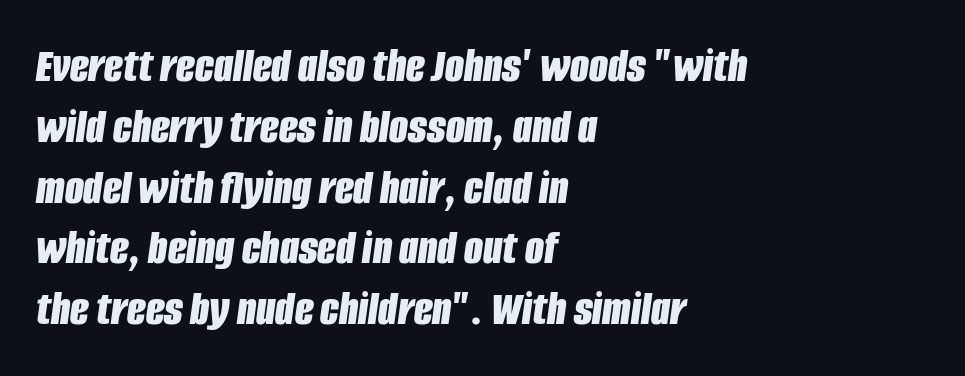
The image shows 49 px bold, condensed type, italic (leaning right); set left-aligned, line spacing 1.24x, normal letter spacing, not underlined; low stroke contrast and a large x-height.
